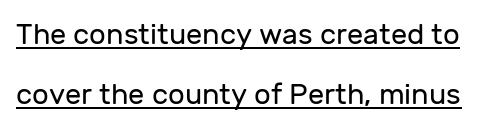
{"serif": "no", "italic": "no", "bold": "no", "weight": "regular", "width": "normal", "stroke_contrast": "low", "x_height": "medium", "monospaced": "no", "underline": "yes", "line_spacing": "loose", "line_spacing_ratio": 2.07, "letter_spacing": "normal", "letter_spacing_em": 0.0, "glyph_px": 29}
